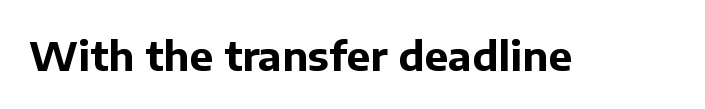
The type is set solid horizontally, with unmodified tracking. Descenders are the only things crossing below the line. Every letter is thick-stroked: bold, no question. Each letter keeps its own natural width here, so spacing adapts to shape.
